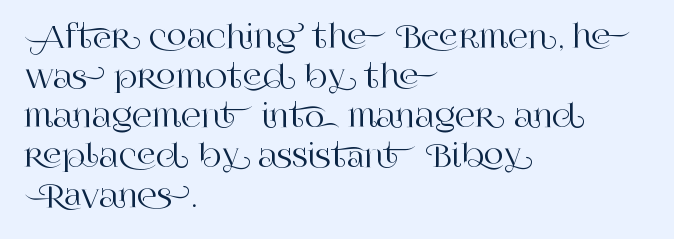
The image shows 31 px serif type, upright; set left-aligned, normal line spacing (1.28x), normal letter spacing, not underlined; high stroke contrast and a large x-height.
